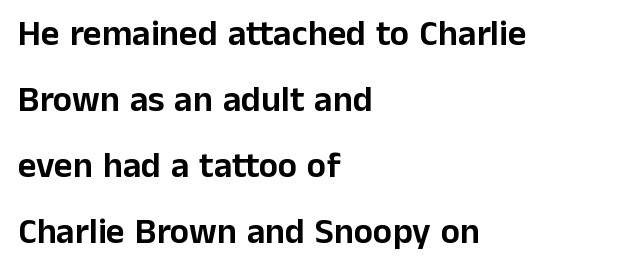
{"serif": "no", "italic": "no", "width": "normal", "stroke_contrast": "low", "x_height": "medium", "monospaced": "no", "underline": "no", "align": "left", "line_spacing_ratio": 1.83, "letter_spacing": "normal", "letter_spacing_em": 0.0, "glyph_px": 36}
